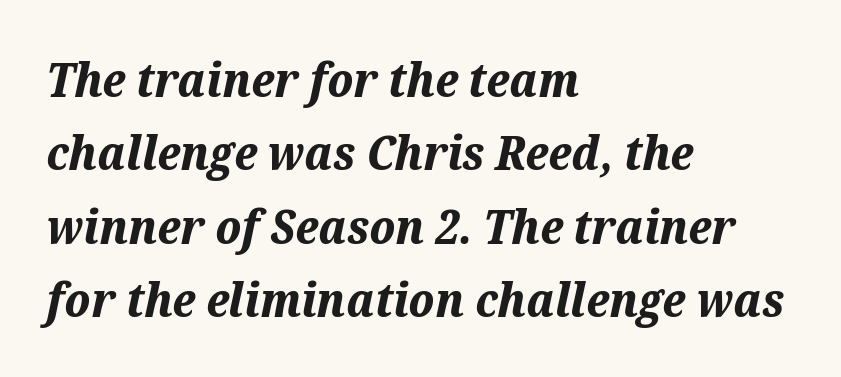
{"italic": "yes", "lean": "right", "slant_degrees": 12, "bold": "yes", "weight": "bold", "width": "normal", "stroke_contrast": "medium", "x_height": "medium", "monospaced": "no", "underline": "no", "align": "left", "line_spacing": "normal", "line_spacing_ratio": 1.56, "letter_spacing": "normal", "letter_spacing_em": 0.0, "glyph_px": 47}
